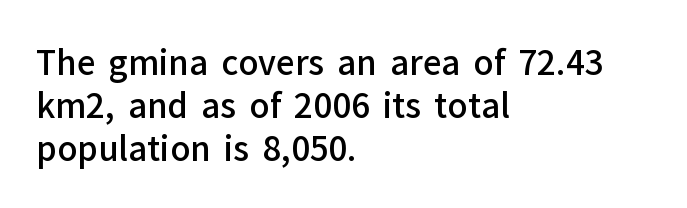
Q: Is the text bold? A: Semi-bold.
Q: Is the text italic (slanted)? A: No, it is upright.
Q: Is the typeface a serif or a sans-serif typeface? A: Sans-serif.
Q: Is the text underlined? A: No.
Q: How is the paragraph aligned? A: Left-aligned.
Q: Is the spacing between letters normal or unusually wide? A: Normal.
Q: Is the spacing between lines tight, normal or loose? A: Normal.
Q: Width (condensed, normal, or wide)? A: Normal.
Q: Stroke contrast? A: Low.
Q: x-height? A: Medium.
Q: Monospaced? A: No.
